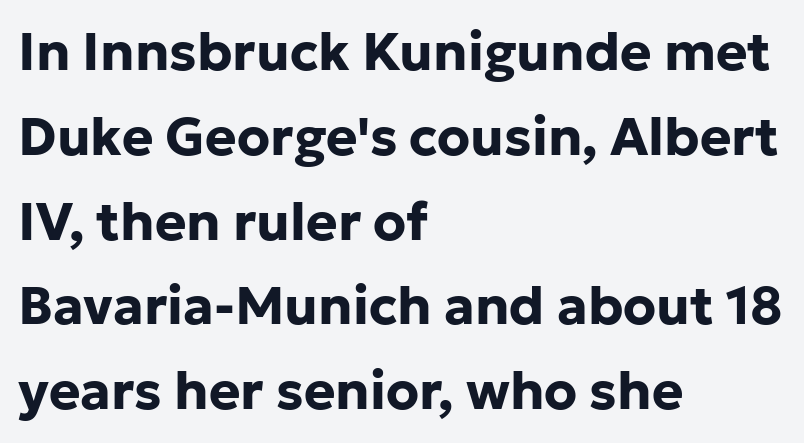
Characters follow at the spacing the type designer built in. Does the leading feel generous? No, just average. The letters carry no serifs — their stems end cleanly without finishing strokes. Each row of text sits above clean, open space. These lines carry a lot of weight — the face is fully bold. Do the characters align in a grid? No, the font is proportional.
